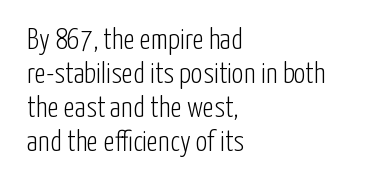
The glyphs are unaccompanied by any horizontal stroke below them. Regarding serifs, this sample does without them. Spacing verdict: proportional, widths tailored to each character. A typesetter would call this zero additional tracking. Ordinary non-slanted type is in use. The paragraph has a hard left edge and a soft right edge.
